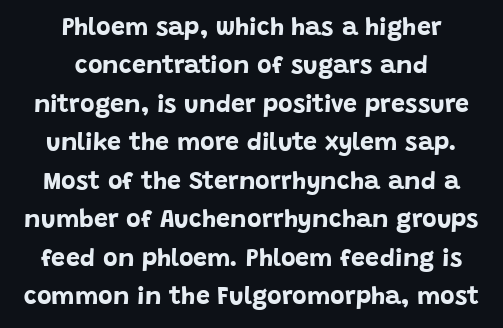
{"italic": "no", "bold": "yes", "underline": "no", "align": "center", "line_spacing": "normal", "line_spacing_ratio": 1.54, "letter_spacing": "normal", "letter_spacing_em": 0.0, "glyph_px": 25}
